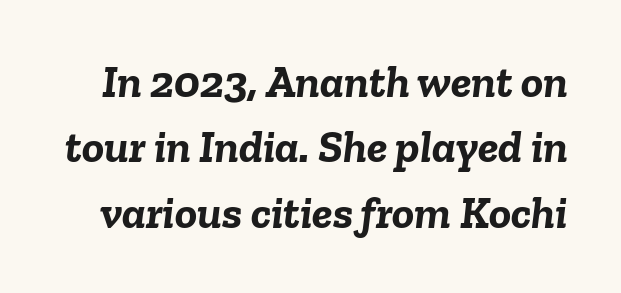
Q: Is the text bold? A: Yes.
Q: Is the text italic (slanted)? A: Yes, it leans right by about 6 degrees.
Q: Is the text underlined? A: No.
Q: Is the spacing between letters normal or unusually wide? A: Normal.
Q: Is the spacing between lines tight, normal or loose? A: Normal.
Q: Width (condensed, normal, or wide)? A: Normal.
Q: Stroke contrast? A: Low.
Q: x-height? A: Medium.
Q: Monospaced? A: No.
